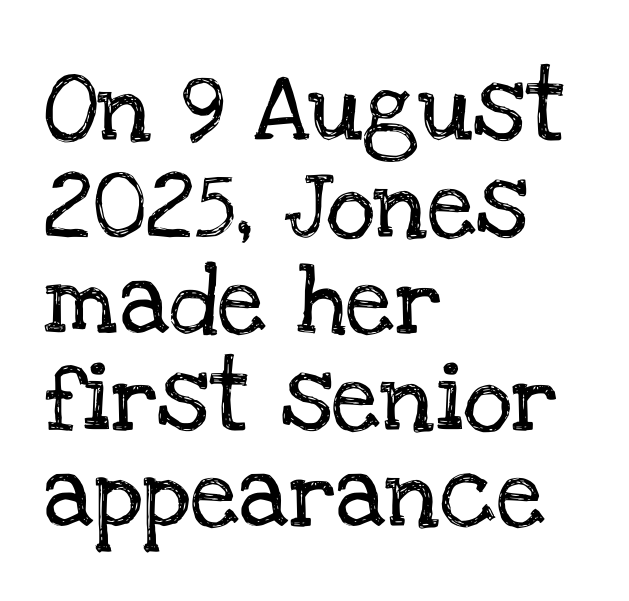
{"serif": "yes", "italic": "no", "width": "normal", "stroke_contrast": "low", "x_height": "large", "monospaced": "no", "underline": "no", "align": "left", "line_spacing": "normal", "line_spacing_ratio": 1.4, "letter_spacing": "normal", "letter_spacing_em": 0.0, "glyph_px": 69}
